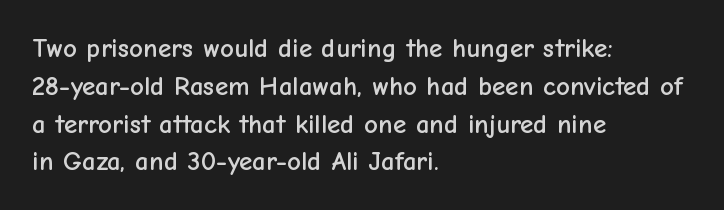
The image shows 27 px text type, upright; set left-aligned, normal line spacing (1.4x), normal letter spacing, not underlined.
